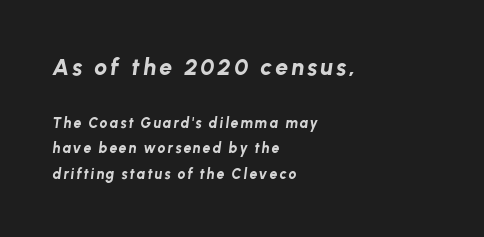
A bare baseline throughout the passage. Visually, the top section dominates because its glyphs are scaled up. Pretty heavy lettering here — definitely bold. Horizontal alignment here is leftward, the default for most running prose.
